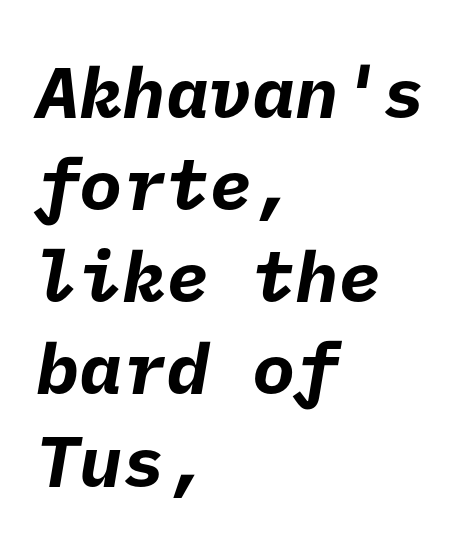
Left-aligned paragraph, ragged on the right. Letterform terminals end flat and unadorned throughout the passage. Is there much room between lines? A standard amount, neither cramped nor airy. The letters are bold, with thick, heavy strokes. The space directly below the letters is spotless. The gaps between neighbouring characters are ordinary and unremarkable.
